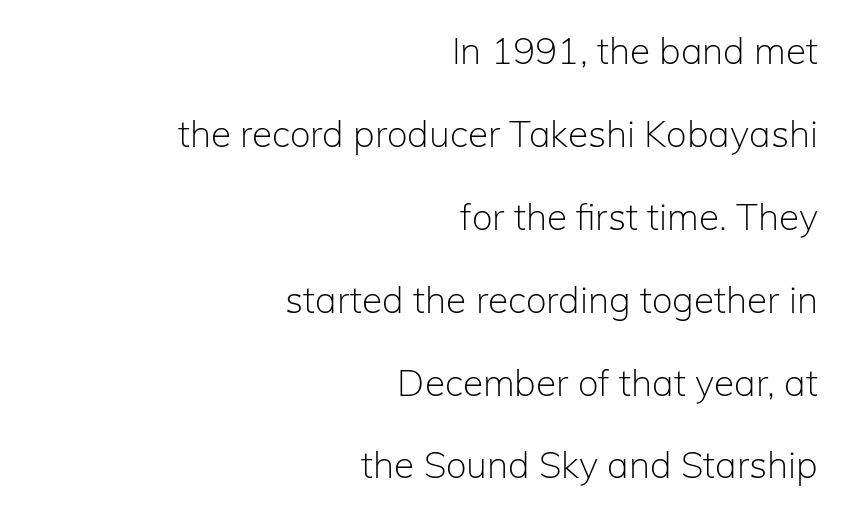
Varying glyph widths throughout — classic text-font behaviour. If you drew a line through each stem, it would be perfectly vertical. On a weight scale, this lands at 450 or below. Each line ends at the same right margin while the left side varies. The font family rendered here belongs to the sans-serif group.
